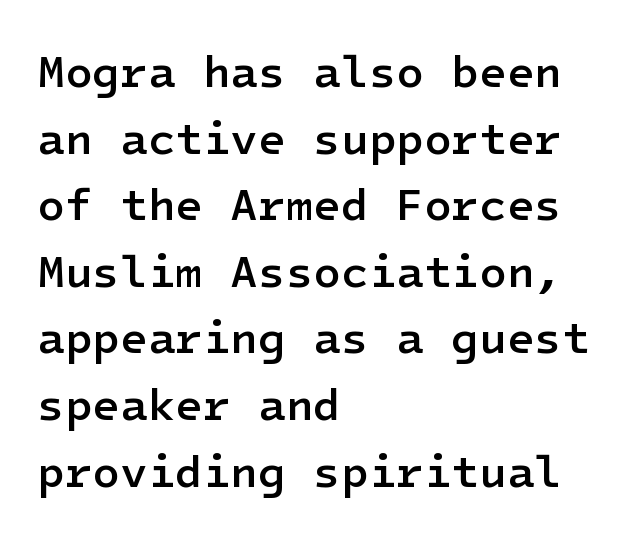
{"serif": "no", "italic": "no", "bold": "semi", "weight": "semibold", "width": "normal", "stroke_contrast": "low", "x_height": "medium", "underline": "no", "align": "left", "line_spacing": "normal", "line_spacing_ratio": 1.48, "letter_spacing": "normal", "letter_spacing_em": 0.0, "glyph_px": 45}
